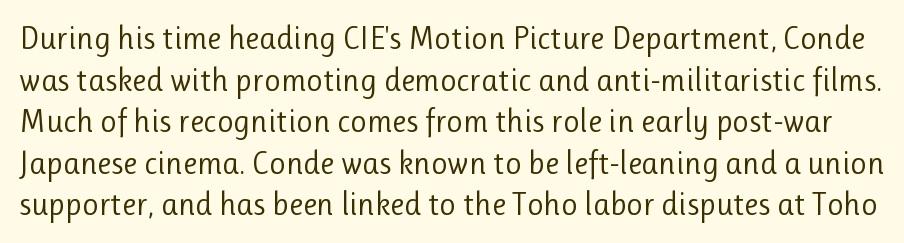
{"serif": "no", "italic": "no", "bold": "no", "weight": "regular", "width": "normal", "stroke_contrast": "low", "x_height": "medium", "monospaced": "no", "underline": "no", "line_spacing": "normal", "line_spacing_ratio": 1.3, "letter_spacing": "normal", "letter_spacing_em": 0.0, "glyph_px": 32}
